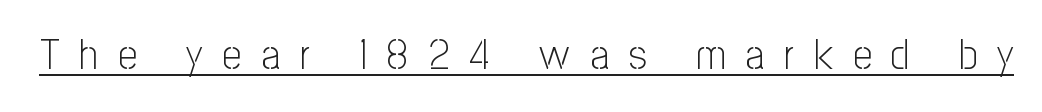
No italicization has been applied; the sample stays upright. The passage shown is typed in a proportional face where columns would drift. Has an underline been added? It has. Loose tracking; the words dissolve into strings of separated letters. Are there feet on the stems? There aren't — it's a sans. A quiet, ordinary-to-light weight characterises the typeface.
